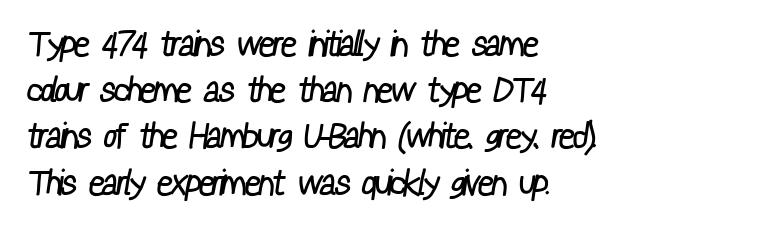
A typesetter would call this proportional, since set widths differ per character. Stems and bowls with no extra thickness — not bold. Letters rest on an invisible, unmarked baseline. In terms of leading, this rendering sits right in the middle.
